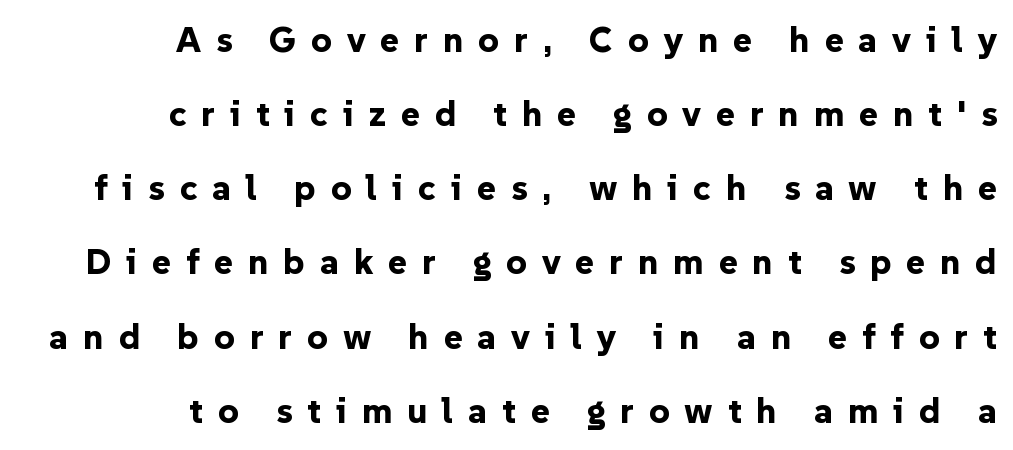
The passage shown is typed in a proportional face where columns would drift. These lines stand farther apart than default settings would place them. Ordinary non-slanted type is in use. Just letters on the line, the space beneath them empty. Chunky letters — that's bold for sure. The paragraph shown leans on its right margin.
